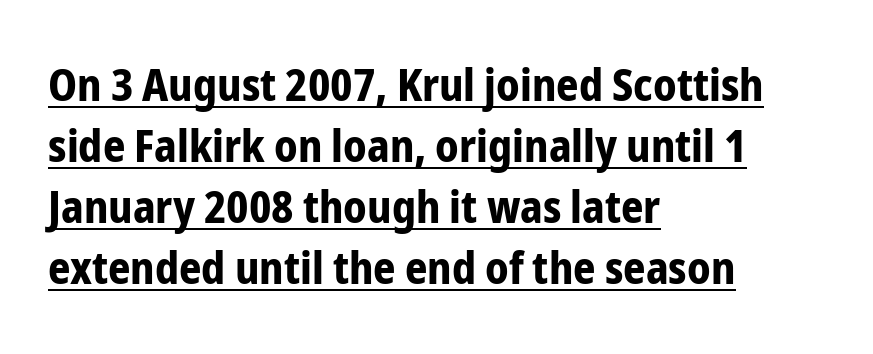
Strokes here are thick enough to call this a true bold. Rows of type keep a routine distance in the vertical direction. The letters advance in unequal steps, a hallmark of proportional type. Underlining? Definitely there. Vertical strokes here are truly vertical. The letters carry no serifs — their stems end cleanly without finishing strokes.
